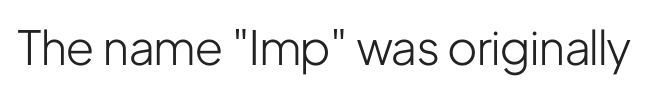
The image shows 47 px light, condensed sans-serif type, upright; set normal letter spacing, not underlined; low stroke contrast and a medium x-height.
